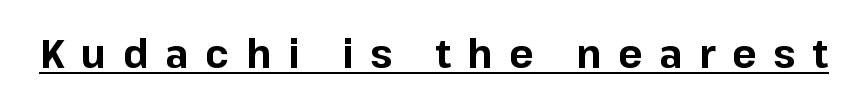
The image shows 40 px bold sans-serif type, upright; set unusually wide letter spacing (+0.42 em), underlined; low stroke contrast and a medium x-height.
